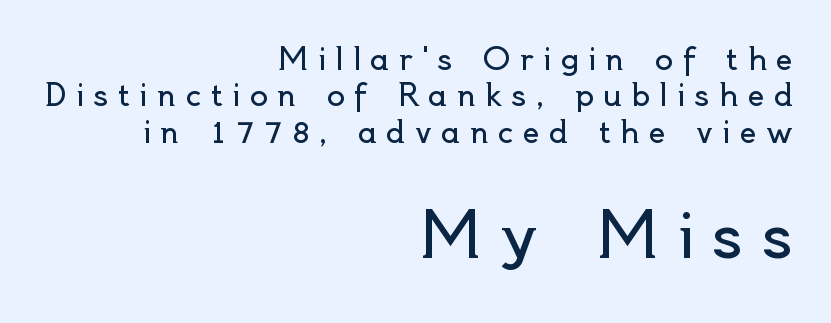
Q: Is the text bold? A: No.
Q: Is the text italic (slanted)? A: No, it is upright.
Q: Is the typeface a serif or a sans-serif typeface? A: Sans-serif.
Q: Is the text underlined? A: No.
Q: How is the paragraph aligned? A: Right-aligned.
Q: Is the spacing between letters normal or unusually wide? A: Unusually wide.
Q: Which block of text is set in a larger size, the first (top) or the second (bottom)? A: The second (bottom) one.
Q: Width (condensed, normal, or wide)? A: Normal.
Q: x-height? A: Small.
Q: Monospaced? A: No.
